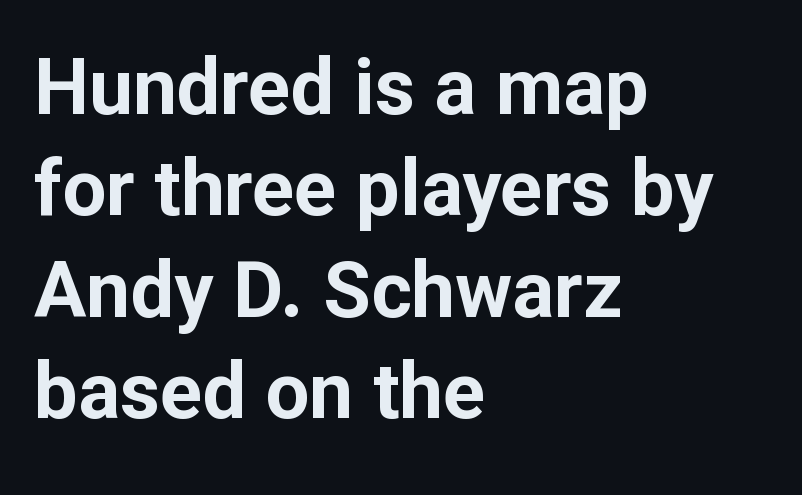
The image shows 78 px bold sans-serif type, upright; set left-aligned, normal line spacing (1.3x), normal letter spacing, not underlined; low stroke contrast and a medium x-height.
